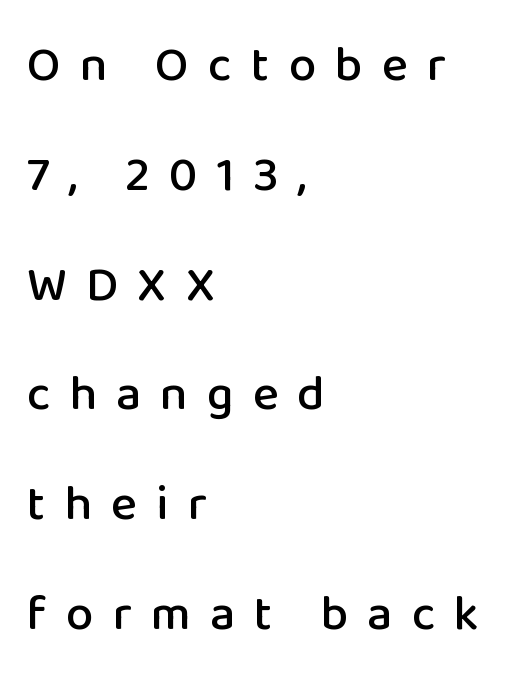
Serif or sans? Sans — the stroke terminals are bare. Lines of text with bare space underneath. Leading is clearly above the norm, producing a sparse column. Tracking here is generous; glyphs stand well apart from one another. The passage is arranged the way most books set body copy — flush left.
